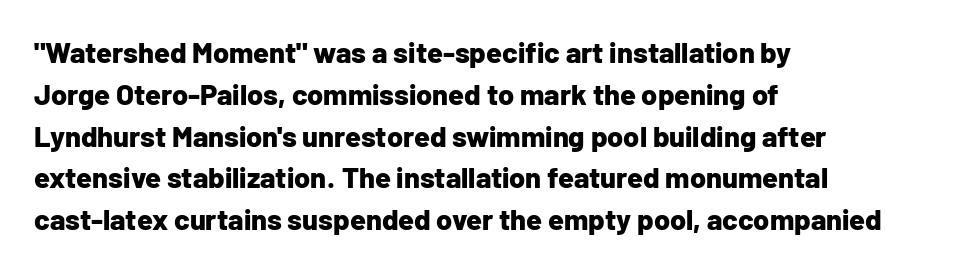
How would I describe the line gaps? Plain and ordinary. These lines are set flush left with a ragged right edge. A clean baseline with only descenders dipping below it. Every letter is thick-stroked: bold, no question.
